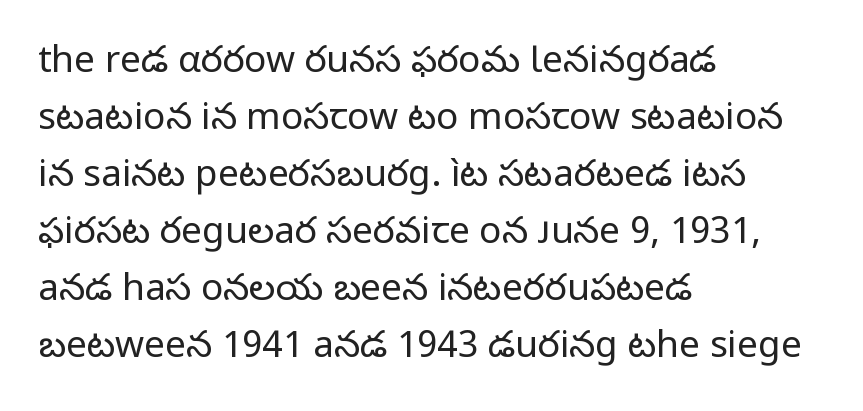
{"serif": "no", "italic": "no", "bold": "no", "weight": "regular", "width": "normal", "stroke_contrast": "low", "x_height": "medium", "monospaced": "no", "underline": "no", "align": "left", "line_spacing": "normal", "line_spacing_ratio": 1.54, "letter_spacing": "normal", "letter_spacing_em": 0.0, "glyph_px": 37}
